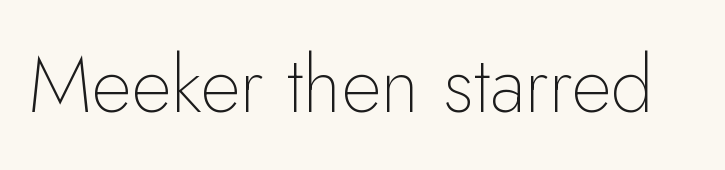
Type style note: lacks serifs. Descenders hang freely into open space. The passage shown is not bold in any degree. Spacing verdict: proportional, widths tailored to each character.
